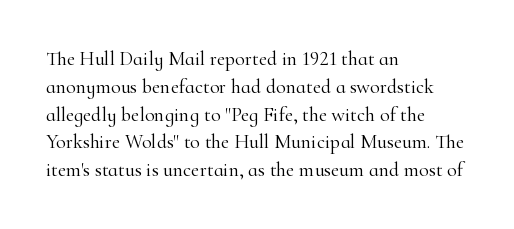
Q: Is the text bold? A: No.
Q: Is the text italic (slanted)? A: No, it is upright.
Q: Is the text underlined? A: No.
Q: How is the paragraph aligned? A: Left-aligned.
Q: Is the spacing between letters normal or unusually wide? A: Normal.
Q: Is the spacing between lines tight, normal or loose? A: Normal.
